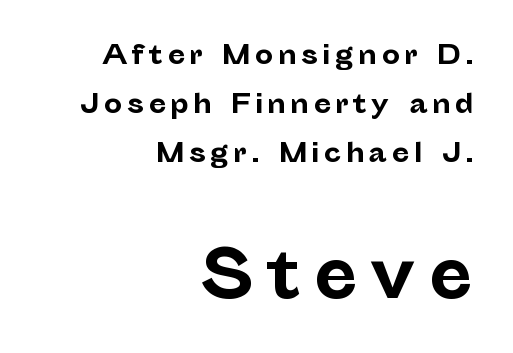
The image shows 65 px bold sans-serif type, upright; set right-aligned, line spacing 1.89x, not underlined; the second (bottom) block is 2.5x larger; low stroke contrast and a medium x-height.
